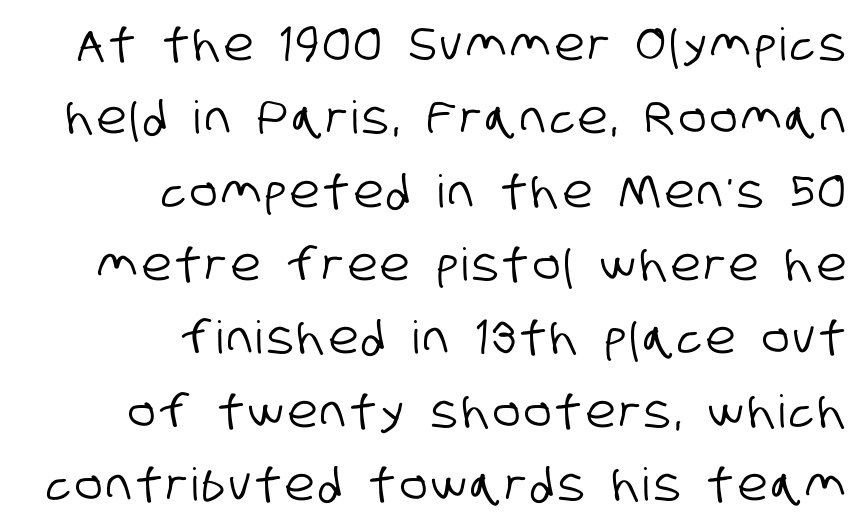
Has an underline been added? It has not. In CSS terms this would be text-align: right. A sans-serif font was chosen for this passage. These lines are rendered in a variable-pitch font. The designer left line spacing at the default.
